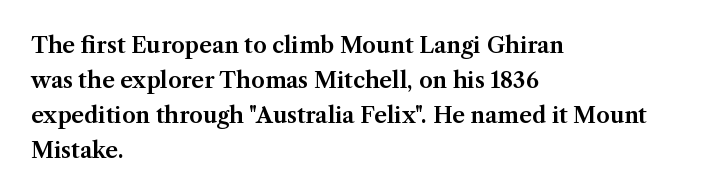
Q: Is the text italic (slanted)? A: No, it is upright.
Q: Is the text underlined? A: No.
Q: How is the paragraph aligned? A: Left-aligned.
Q: Is the spacing between letters normal or unusually wide? A: Normal.
Q: Is the spacing between lines tight, normal or loose? A: Normal.
